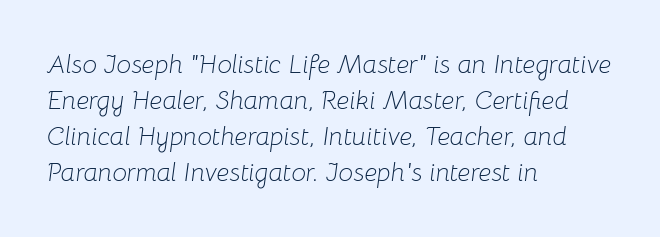
The image shows 26 px text type, italic (leaning right); set left-aligned, normal line spacing (1.39x), normal letter spacing, not underlined.
